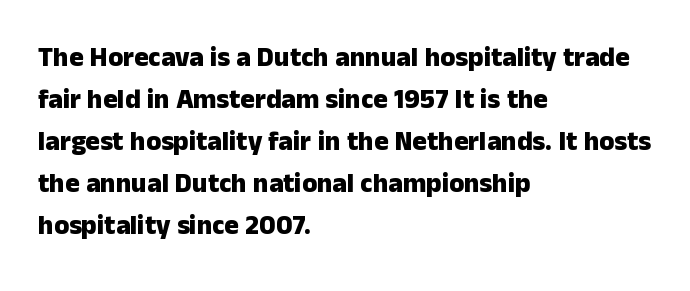
Q: Is the text bold? A: Yes.
Q: Is the text italic (slanted)? A: No, it is upright.
Q: Is the text underlined? A: No.
Q: How is the paragraph aligned? A: Left-aligned.
Q: Is the spacing between letters normal or unusually wide? A: Normal.
Q: Is the spacing between lines tight, normal or loose? A: Normal.
